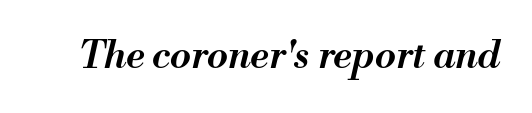
{"italic": "yes", "lean": "right", "slant_degrees": 13, "bold": "semi", "weight": "semibold", "width": "normal", "stroke_contrast": "medium", "x_height": "small", "monospaced": "no", "underline": "no", "letter_spacing": "normal", "letter_spacing_em": 0.0, "glyph_px": 38}
